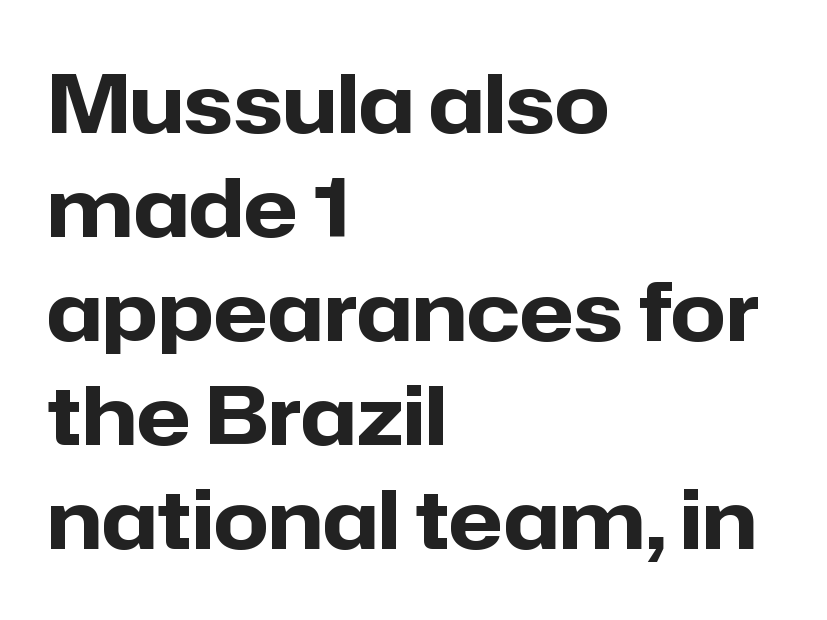
{"serif": "no", "italic": "no", "bold": "yes", "weight": "heavy", "width": "normal", "stroke_contrast": "low", "x_height": "medium", "monospaced": "no", "underline": "no", "align": "left", "line_spacing": "normal", "line_spacing_ratio": 1.3, "letter_spacing": "normal", "letter_spacing_em": 0.0, "glyph_px": 80}
